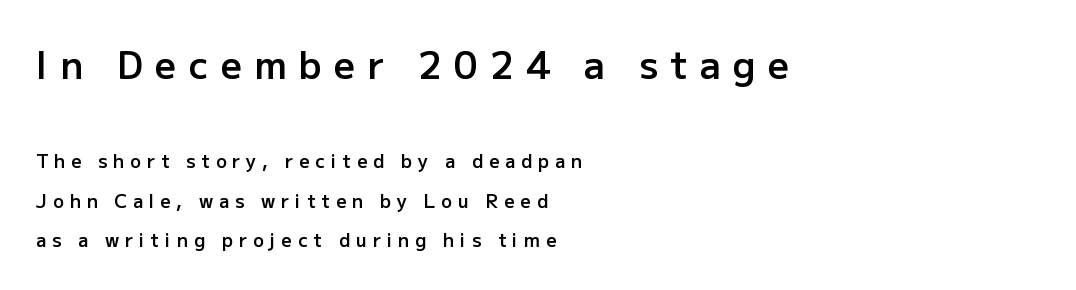
{"serif": "no", "italic": "no", "bold": "semi", "weight": "semibold", "width": "normal", "stroke_contrast": "low", "x_height": "medium", "monospaced": "no", "underline": "no", "align": "left", "line_spacing": "loose", "line_spacing_ratio": 2.2, "letter_spacing": "wide", "letter_spacing_em": 0.33, "larger_block": "first", "size_ratio": 2.06, "glyph_px": 37}
